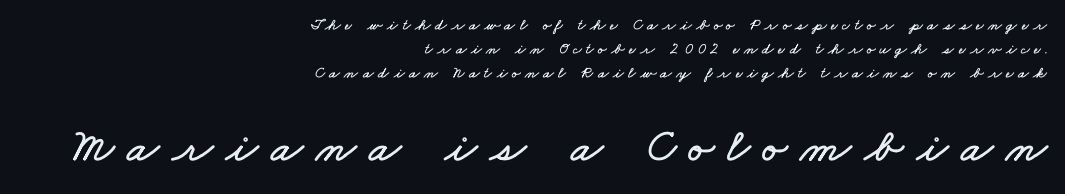
Q: Is the text underlined? A: No.
Q: How is the paragraph aligned? A: Right-aligned.
Q: Is the spacing between letters normal or unusually wide? A: Unusually wide.
Q: Is the spacing between lines tight, normal or loose? A: Normal.
Q: Which block of text is set in a larger size, the first (top) or the second (bottom)? A: The second (bottom) one.
Q: Width (condensed, normal, or wide)? A: Wide.
Q: Stroke contrast? A: Low.
Q: x-height? A: Small.
Q: Monospaced? A: No.
